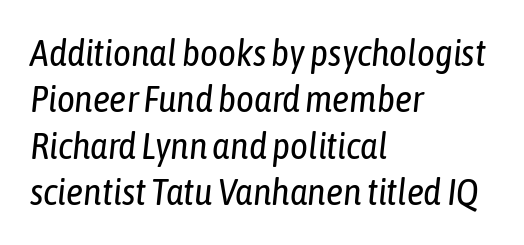
{"italic": "yes", "lean": "right", "slant_degrees": 6, "bold": "no", "weight": "regular", "width": "condensed", "stroke_contrast": "low", "x_height": "medium", "monospaced": "no", "underline": "no", "align": "left", "line_spacing_ratio": 1.22, "letter_spacing": "normal", "letter_spacing_em": 0.0, "glyph_px": 38}
